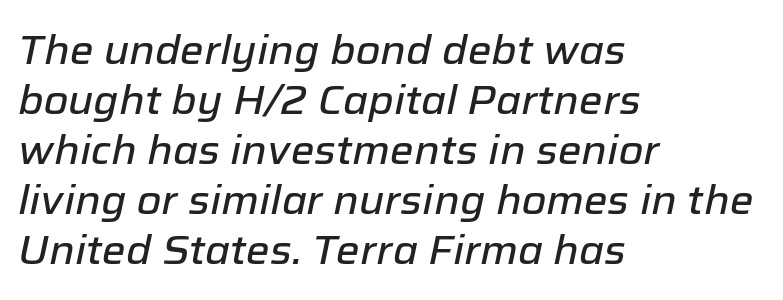
In terms of leading, this rendering sits right in the middle. Each line starts at the same left margin while the right side varies. It's the slanting kind of type. Type without underlining. What stands out about the letter spacing? Nothing — it is the standard amount.
